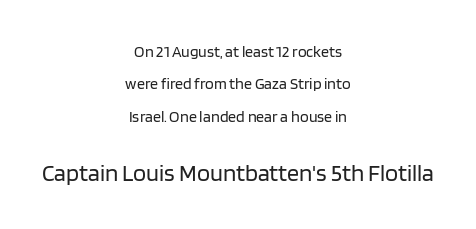
Q: Is the text bold? A: No.
Q: Is the text italic (slanted)? A: No, it is upright.
Q: Is the text underlined? A: No.
Q: How is the paragraph aligned? A: Centered.
Q: Is the spacing between letters normal or unusually wide? A: Normal.
Q: Is the spacing between lines tight, normal or loose? A: Loose.
Q: Which block of text is set in a larger size, the first (top) or the second (bottom)? A: The second (bottom) one.
